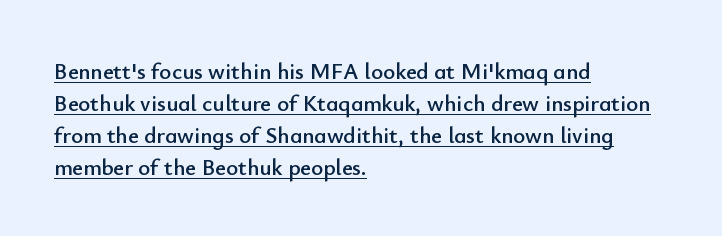
The image shows 23 px text type, upright; set left-aligned, normal line spacing (1.39x), normal letter spacing, underlined.
